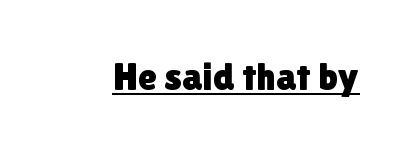
{"serif": "no", "italic": "no", "width": "normal", "x_height": "medium", "monospaced": "no", "underline": "yes", "letter_spacing": "normal", "letter_spacing_em": 0.0, "glyph_px": 39}
